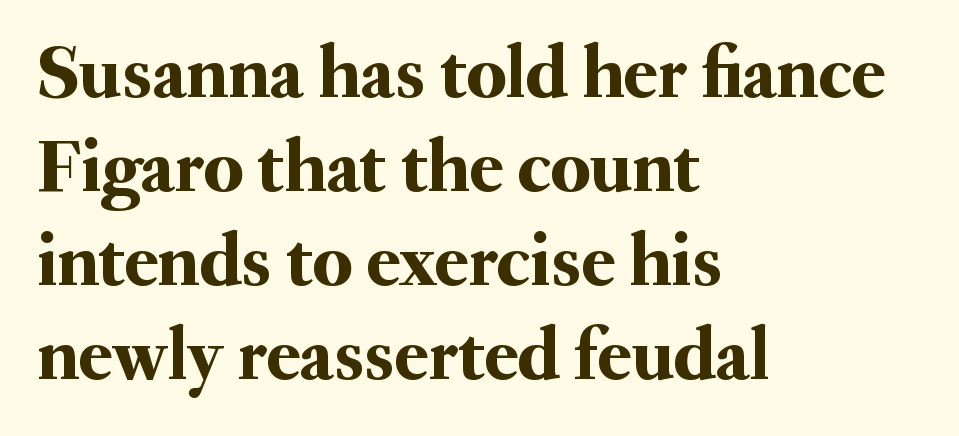
{"serif": "yes", "italic": "no", "width": "normal", "stroke_contrast": "medium", "x_height": "small", "monospaced": "no", "underline": "no", "align": "left", "line_spacing_ratio": 1.22, "letter_spacing": "normal", "letter_spacing_em": 0.0, "glyph_px": 77}
